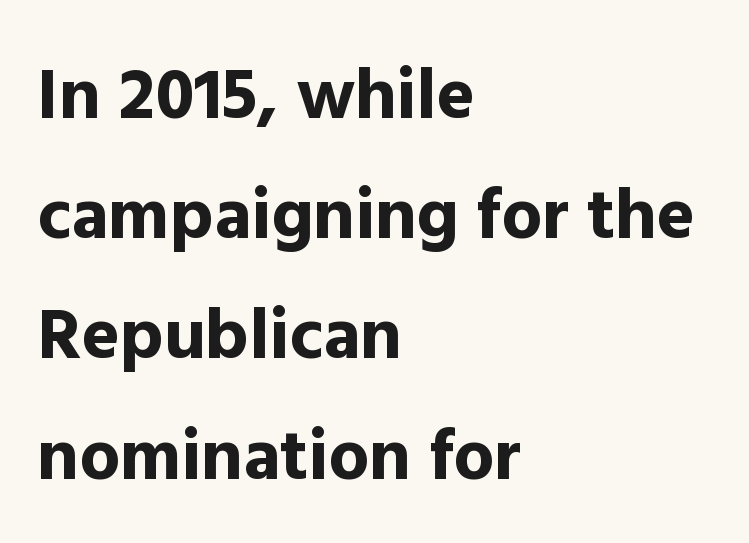
Q: Is the text bold? A: Yes.
Q: Is the text italic (slanted)? A: No, it is upright.
Q: Is the typeface a serif or a sans-serif typeface? A: Sans-serif.
Q: Is the text underlined? A: No.
Q: How is the paragraph aligned? A: Left-aligned.
Q: Is the spacing between letters normal or unusually wide? A: Normal.
Q: Is the spacing between lines tight, normal or loose? A: Normal.
Q: Width (condensed, normal, or wide)? A: Normal.
Q: x-height? A: Medium.
Q: Monospaced? A: No.
